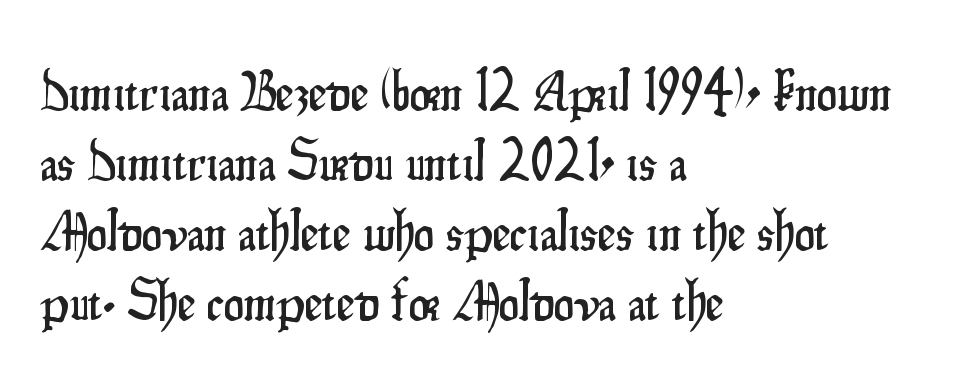
{"serif": "no", "italic": "no", "width": "condensed", "stroke_contrast": "low", "x_height": "small", "monospaced": "no", "underline": "no", "align": "left", "line_spacing_ratio": 1.23, "letter_spacing": "normal", "letter_spacing_em": 0.0, "glyph_px": 57}
